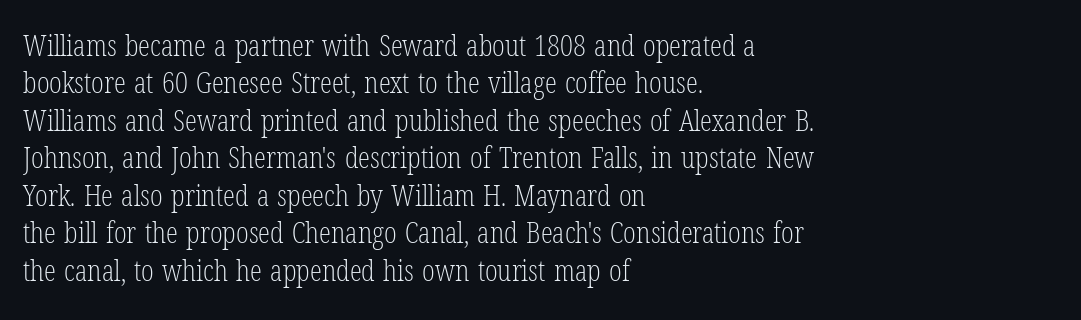
The image shows 30 px light, condensed serif type, upright; set left-aligned, normal line spacing (1.25x), normal letter spacing, not underlined; low stroke contrast and a medium x-height.
